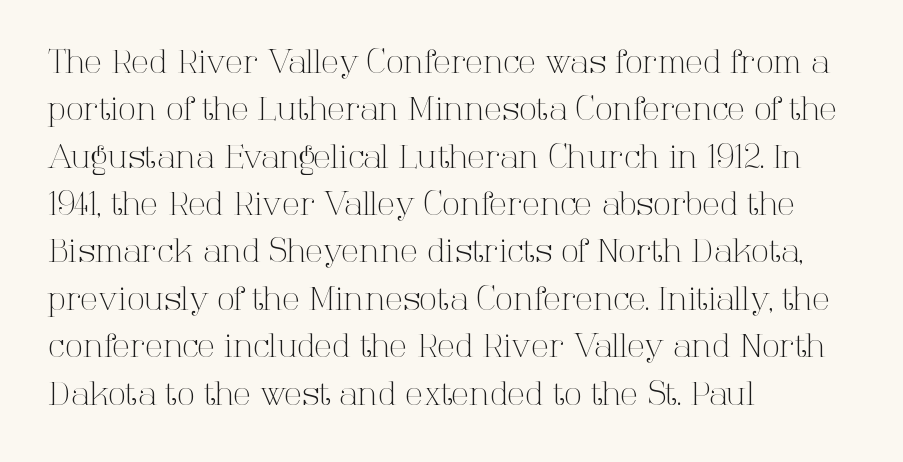
Interline gaps are of average width in this sample. If you drew a ruler down the left edge, every line would touch it. Bare-footed words on every line. No extra ink here — the face is not bold. Here the designer chose a conventional face with non-uniform glyph widths.
